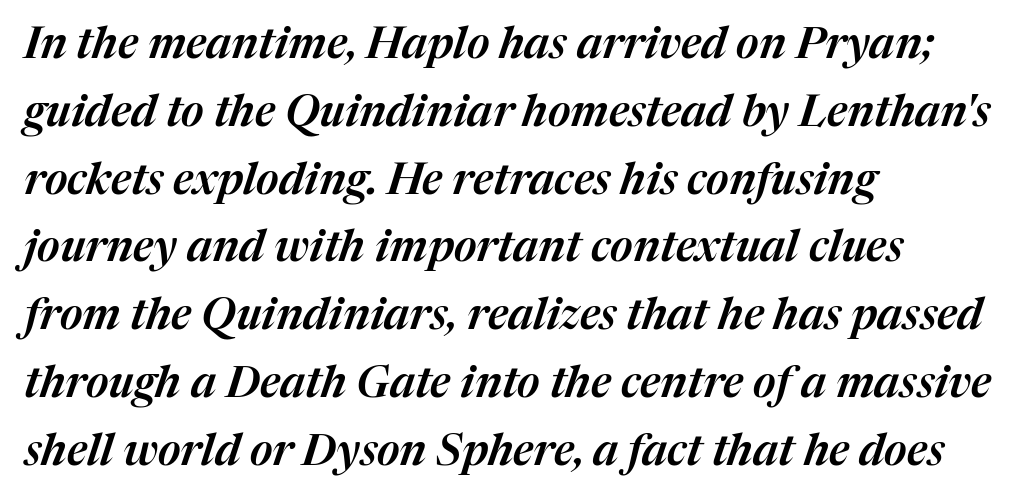
{"italic": "yes", "lean": "right", "slant_degrees": 17, "width": "normal", "stroke_contrast": "medium", "x_height": "medium", "monospaced": "no", "underline": "no", "align": "left", "line_spacing": "normal", "line_spacing_ratio": 1.54, "letter_spacing": "normal", "letter_spacing_em": 0.0, "glyph_px": 44}
